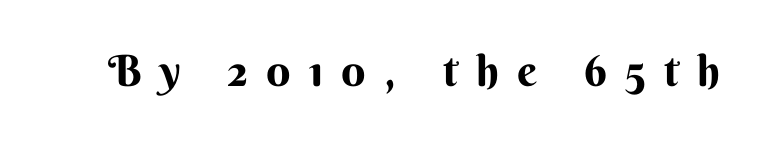
{"serif": "no", "italic": "no", "bold": "yes", "weight": "bold", "width": "normal", "stroke_contrast": "medium", "x_height": "small", "monospaced": "no", "underline": "no", "letter_spacing": "wide", "letter_spacing_em": 0.43, "glyph_px": 43}
